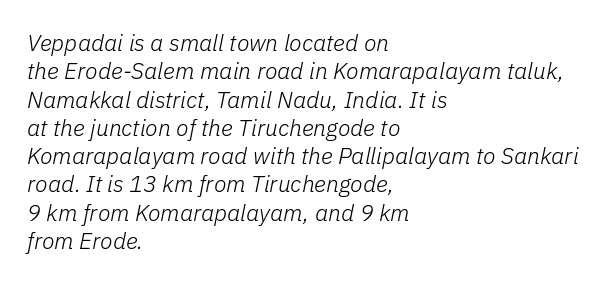
The image shows 23 px text type, italic (leaning right); set left-aligned, line spacing 1.23x, normal letter spacing, not underlined.
